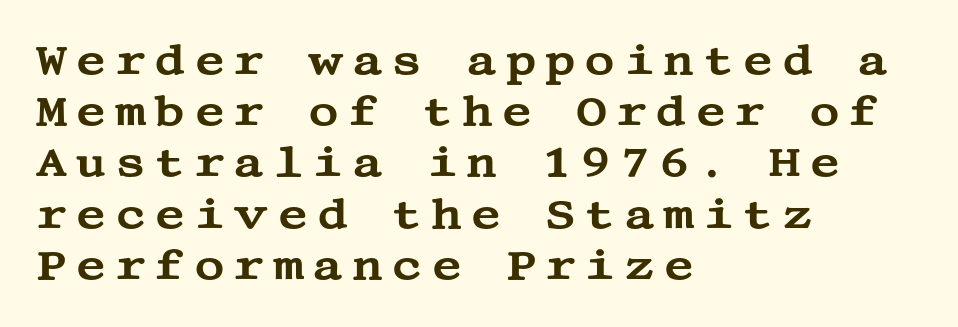
{"serif": "yes", "italic": "no", "width": "wide", "stroke_contrast": "medium", "x_height": "large", "underline": "no", "align": "left", "line_spacing_ratio": 1.22, "letter_spacing": "wide", "letter_spacing_em": 0.2, "glyph_px": 42}
